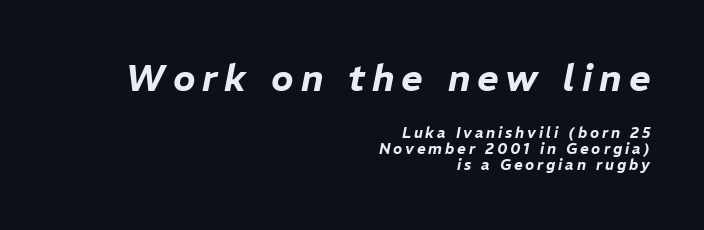
{"italic": "yes", "lean": "right", "slant_degrees": 11, "width": "normal", "stroke_contrast": "low", "x_height": "medium", "monospaced": "no", "underline": "no", "align": "right", "line_spacing": "tight", "line_spacing_ratio": 1.07, "larger_block": "first", "size_ratio": 2.47, "glyph_px": 37}
